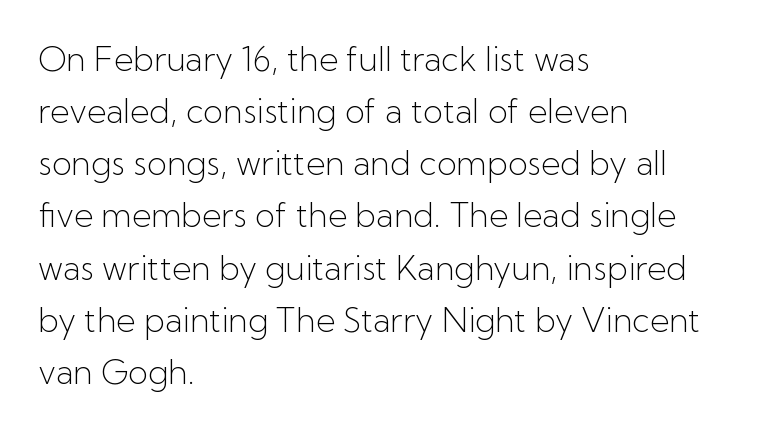
The image shows 33 px light sans-serif type, upright; set left-aligned, normal line spacing (1.58x), normal letter spacing, not underlined; low stroke contrast and a medium x-height.
